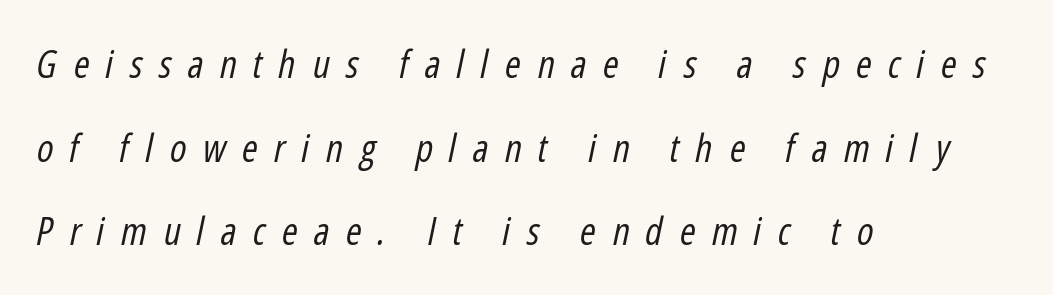
Q: Is the text bold? A: No.
Q: Is the text italic (slanted)? A: Yes, it leans right by about 12 degrees.
Q: Is the text underlined? A: No.
Q: How is the paragraph aligned? A: Left-aligned.
Q: Is the spacing between letters normal or unusually wide? A: Unusually wide.
Q: Is the spacing between lines tight, normal or loose? A: Loose.
Q: Width (condensed, normal, or wide)? A: Condensed.
Q: Stroke contrast? A: Low.
Q: x-height? A: Medium.
Q: Monospaced? A: No.
